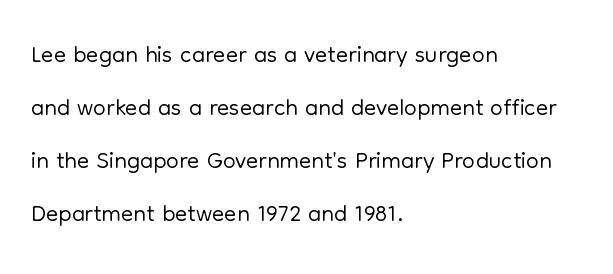
Q: Is the text bold? A: No.
Q: Is the text italic (slanted)? A: No, it is upright.
Q: Is the typeface a serif or a sans-serif typeface? A: Sans-serif.
Q: Is the text underlined? A: No.
Q: How is the paragraph aligned? A: Left-aligned.
Q: Is the spacing between letters normal or unusually wide? A: Normal.
Q: Is the spacing between lines tight, normal or loose? A: Normal.
Q: Width (condensed, normal, or wide)? A: Normal.
Q: Stroke contrast? A: Low.
Q: x-height? A: Medium.
Q: Monospaced? A: No.
